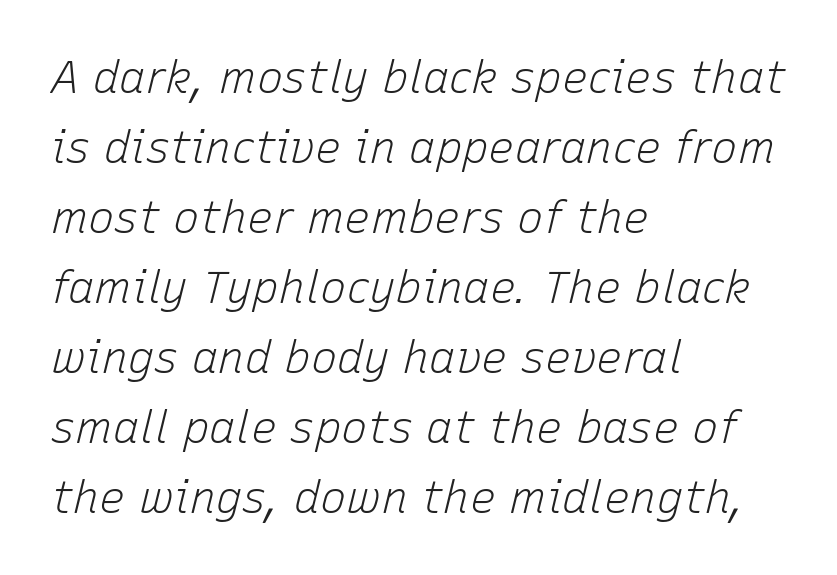
The image shows 44 px light type, italic (leaning right); set left-aligned, normal line spacing (1.59x), normal letter spacing, not underlined; low stroke contrast and a medium x-height.
